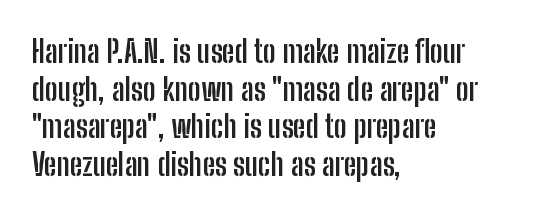
Q: Is the text bold? A: Yes.
Q: Is the text italic (slanted)? A: No, it is upright.
Q: Is the typeface a serif or a sans-serif typeface? A: Sans-serif.
Q: Is the text underlined? A: No.
Q: How is the paragraph aligned? A: Left-aligned.
Q: Is the spacing between letters normal or unusually wide? A: Normal.
Q: Width (condensed, normal, or wide)? A: Condensed.
Q: Stroke contrast? A: Low.
Q: x-height? A: Medium.
Q: Monospaced? A: No.
